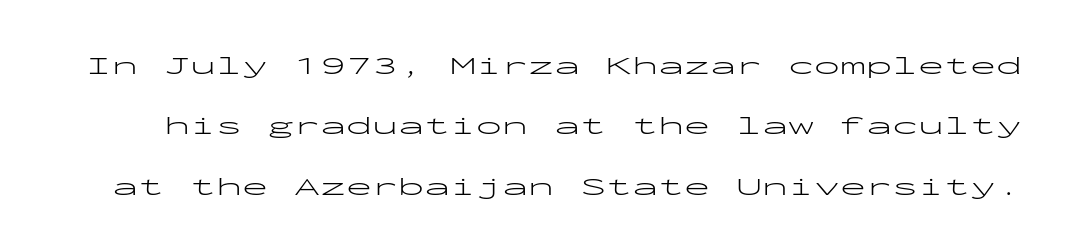
The image shows 26 px text type, upright; set loose line spacing (2.32x), normal letter spacing, not underlined.
